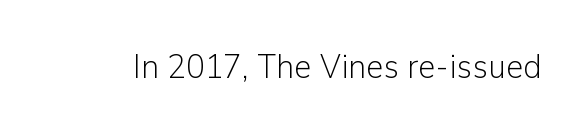
The image shows 34 px light sans-serif type, upright; set normal letter spacing, not underlined; low stroke contrast and a medium x-height.
